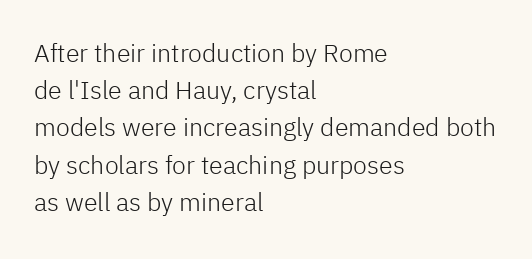
Each new line begins a customary step beneath the previous one. In CSS terms this would be text-align: left. Every character sits straight up, as roman type does. Inter-character spacing is left at the font's built-in metrics.
